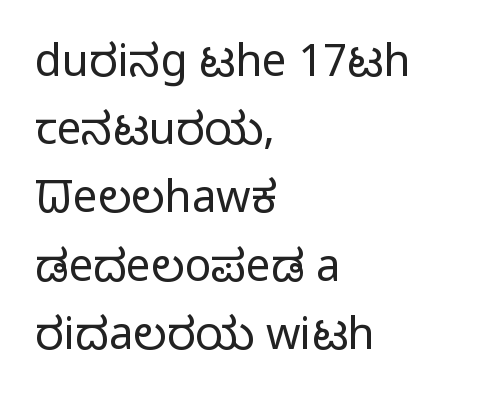
Each row of text sits above clean, open space. Whoever set this chose a conventional vertical rhythm. No chunkiness to these letters — they're not bold. When letters stand straight like this, we call the style roman or upright. To sum up the face: it is a sans, with no serifs. Inter-character spacing is left at the font's built-in metrics.
